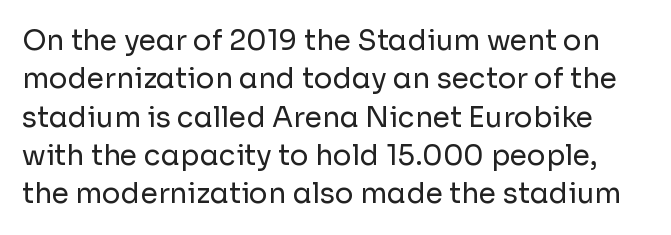
The image shows 28 px regular-weight sans-serif type, upright; set normal line spacing (1.37x), normal letter spacing, not underlined; low stroke contrast and a medium x-height.
